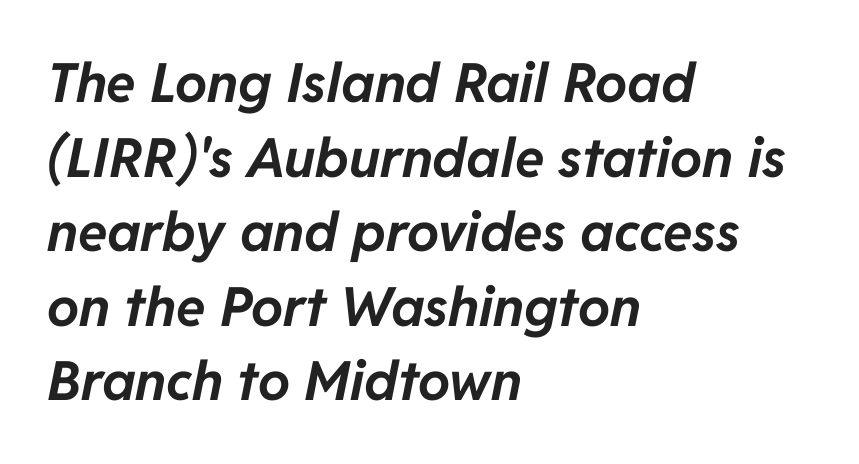
The letters are bold, with thick, heavy strokes. In terms of letterspacing, this is plain default setting. Slant detected: the letters are inclined. Typeset ragged right — the left edge is the straight one. This sample keeps an unexceptional amount of space between lines. These lines are rendered in a variable-pitch font.
